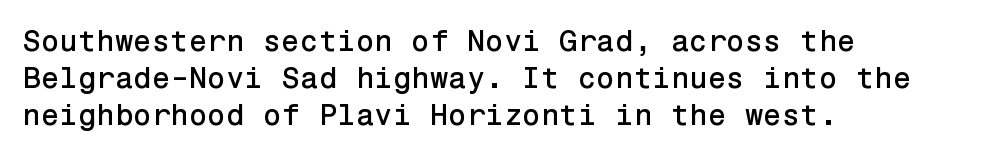
{"serif": "no", "italic": "no", "width": "normal", "stroke_contrast": "low", "x_height": "medium", "underline": "no", "align": "left", "line_spacing_ratio": 1.24, "letter_spacing": "normal", "letter_spacing_em": 0.0, "glyph_px": 30}
